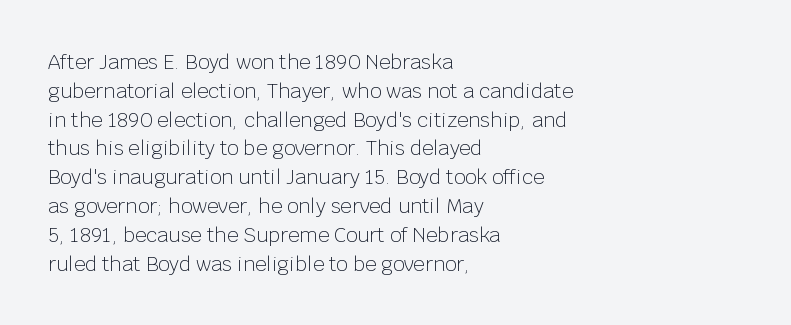
Q: Is the text bold? A: No.
Q: Is the text italic (slanted)? A: No, it is upright.
Q: Is the text underlined? A: No.
Q: How is the paragraph aligned? A: Left-aligned.
Q: Is the spacing between letters normal or unusually wide? A: Normal.
Q: Is the spacing between lines tight, normal or loose? A: Normal.
